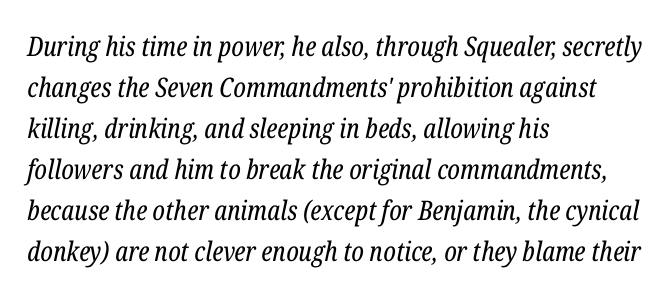
{"italic": "yes", "lean": "right", "slant_degrees": 12, "bold": "no", "underline": "no", "align": "left", "line_spacing": "normal", "line_spacing_ratio": 1.52, "letter_spacing": "normal", "letter_spacing_em": 0.0, "glyph_px": 27}
